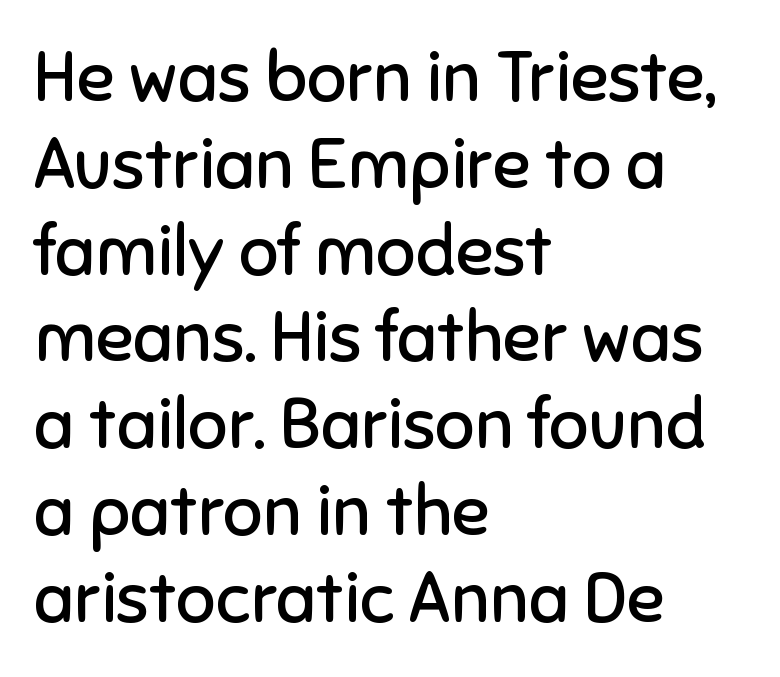
The image shows 70 px regular-weight sans-serif type, upright; set left-aligned, line spacing 1.24x, normal letter spacing, not underlined; low stroke contrast and a medium x-height.
